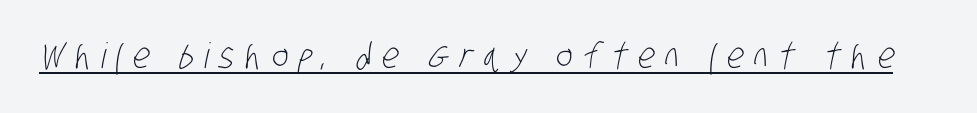
The glyphs are accompanied by a horizontal stroke just below them. Stems and bowls with no extra thickness — not bold. These lines have a slow, spaced-out rhythm from letter to letter. This sample has the flowing, uneven cadence of proportional lettering. The letters carry no serifs — their stems end cleanly without finishing strokes.
